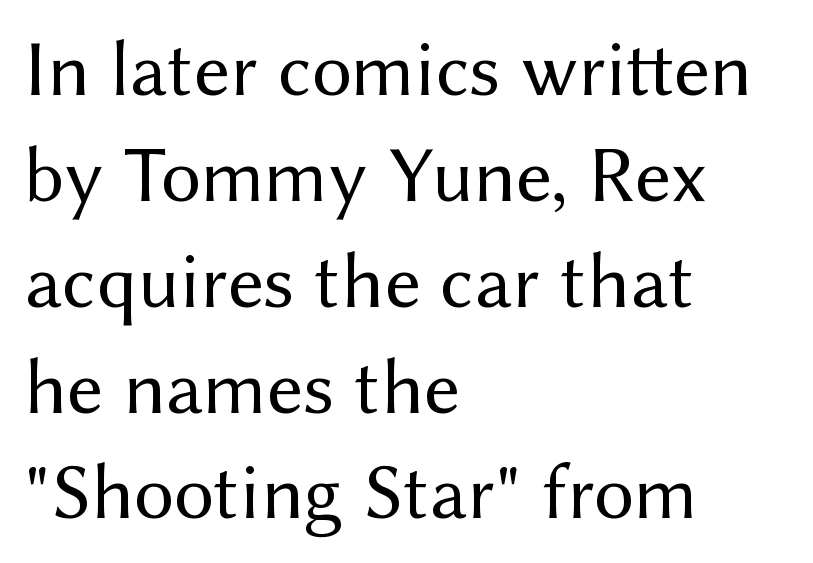
Interline gaps are of average width in this sample. Upright lettering throughout. A typesetter would call this proportional, since set widths differ per character. What kind of face is this? One without serifs — a sans. Lines of text with bare space underneath. Weight class: somewhere from thin through regular.
